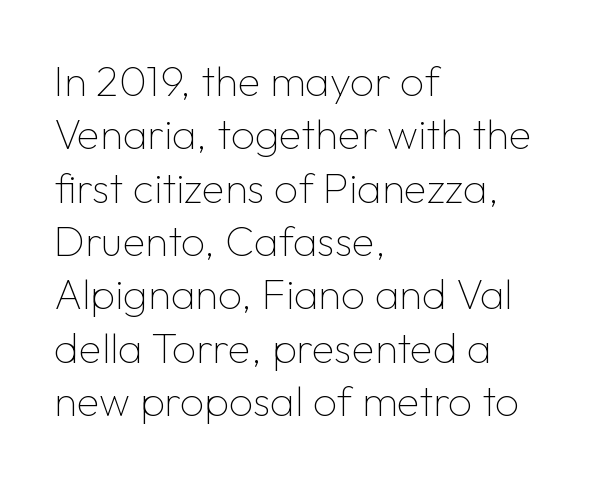
Students, note that the glyphs here touch the page at normal intervals. The specimen reads as upright at a glance. The letters carry no serifs — their stems end cleanly without finishing strokes. Each stroke keeps to a modest, everyday thickness or less. This sample has the flowing, uneven cadence of proportional lettering. Horizontal bands of white between lines are of average thickness.
